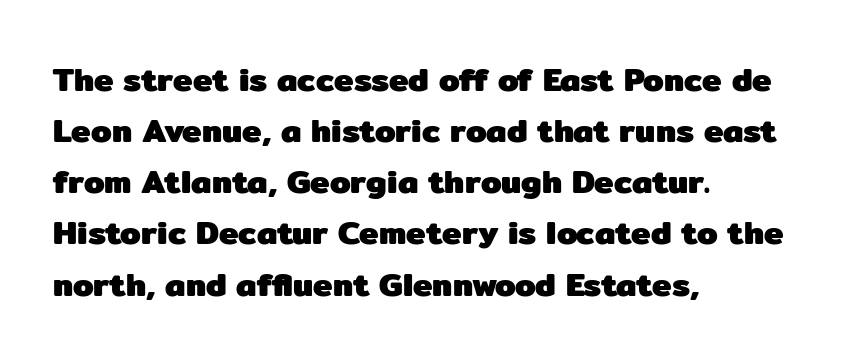
The image shows 33 px heavy sans-serif type, upright; set left-aligned, normal line spacing (1.55x), normal letter spacing, not underlined; low stroke contrast and a medium x-height.
